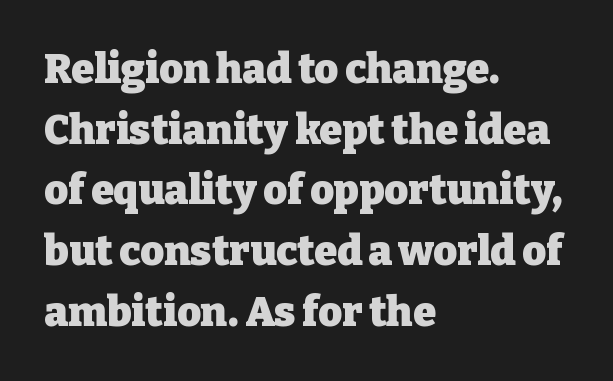
Regarding leading, the lines here are spaced in the standard way. Weight: bold. Descenders hang freely into open space. Classification — serif. The face used here is proportionally spaced, like ordinary book or web type.
